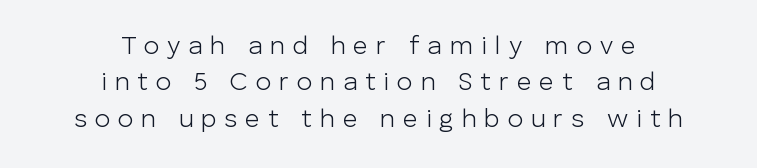
The image shows 26 px text type, upright; set centered, normal line spacing (1.4x), unusually wide letter spacing (+0.3 em), not underlined.
